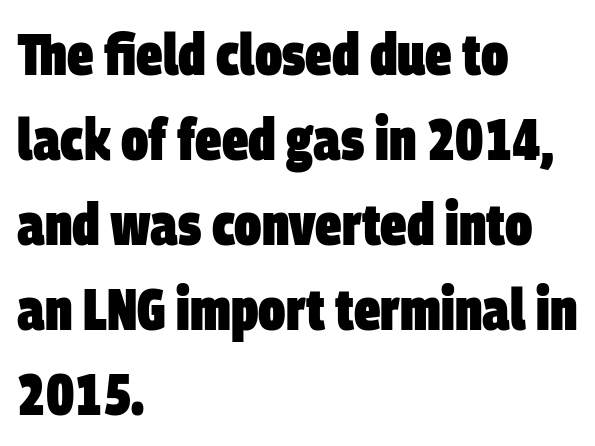
Q: Is the text bold? A: Yes.
Q: Is the typeface a serif or a sans-serif typeface? A: Sans-serif.
Q: Is the text underlined? A: No.
Q: How is the paragraph aligned? A: Left-aligned.
Q: Is the spacing between letters normal or unusually wide? A: Normal.
Q: Is the spacing between lines tight, normal or loose? A: Normal.
Q: Width (condensed, normal, or wide)? A: Condensed.
Q: Stroke contrast? A: Low.
Q: x-height? A: Large.
Q: Monospaced? A: No.
